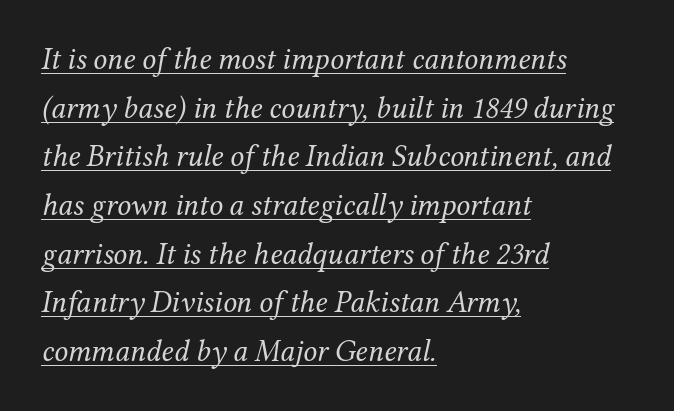
{"serif": "yes", "italic": "yes", "lean": "right", "slant_degrees": 12, "bold": "no", "weight": "regular", "width": "normal", "stroke_contrast": "medium", "x_height": "medium", "monospaced": "no", "underline": "yes", "align": "left", "line_spacing": "normal", "line_spacing_ratio": 1.57, "letter_spacing": "normal", "letter_spacing_em": 0.0, "glyph_px": 31}
